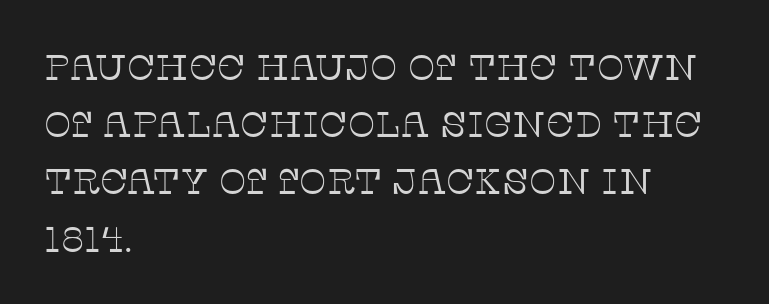
The image shows 36 px thin serif type, upright; set left-aligned, normal line spacing (1.59x), normal letter spacing, not underlined; low stroke contrast and a large x-height.
